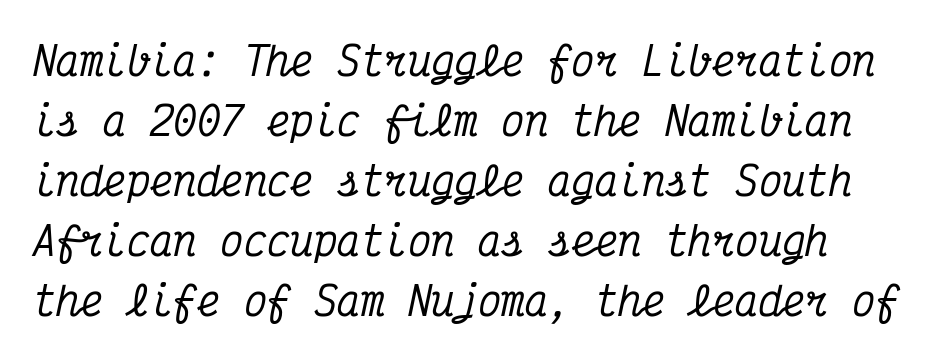
Characters follow at the spacing the type designer built in. The face used here has a pronounced slope to its letters. Plain, unruled lines of type. The type family on display is of the serif kind. Every character here occupies the same horizontal width, giving the sample a typewriter-like rhythm. In terms of leading, this rendering sits right in the middle.
